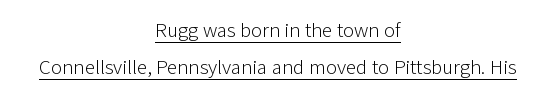
{"italic": "no", "bold": "no", "underline": "yes", "align": "center", "line_spacing_ratio": 1.77, "letter_spacing": "normal", "letter_spacing_em": 0.0, "glyph_px": 21}
